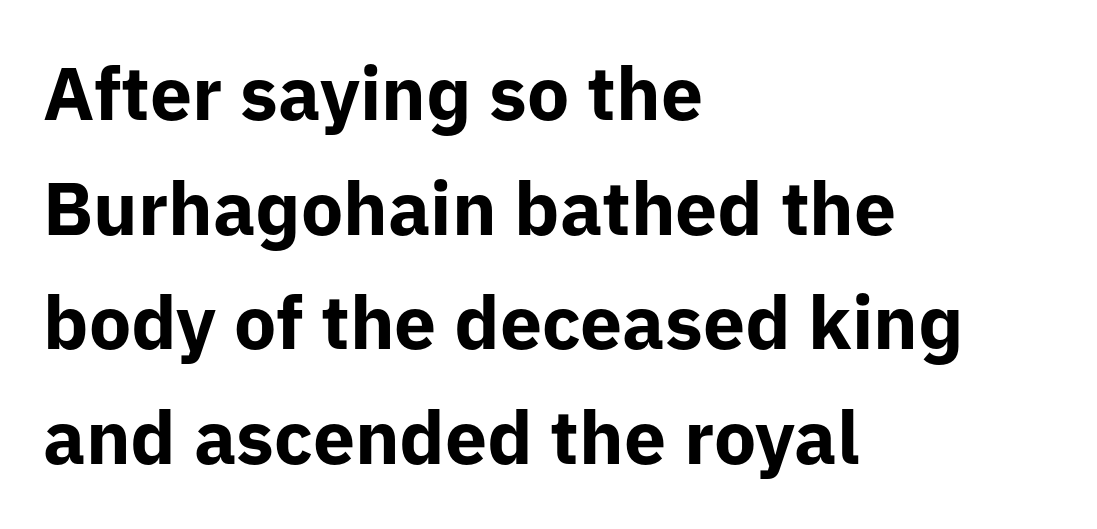
The face used here has the dense, thick strokes of a bold. Every character sits straight up, as roman type does. Successive baselines arrive at the customary interval. These lines are rendered in a variable-pitch font.
